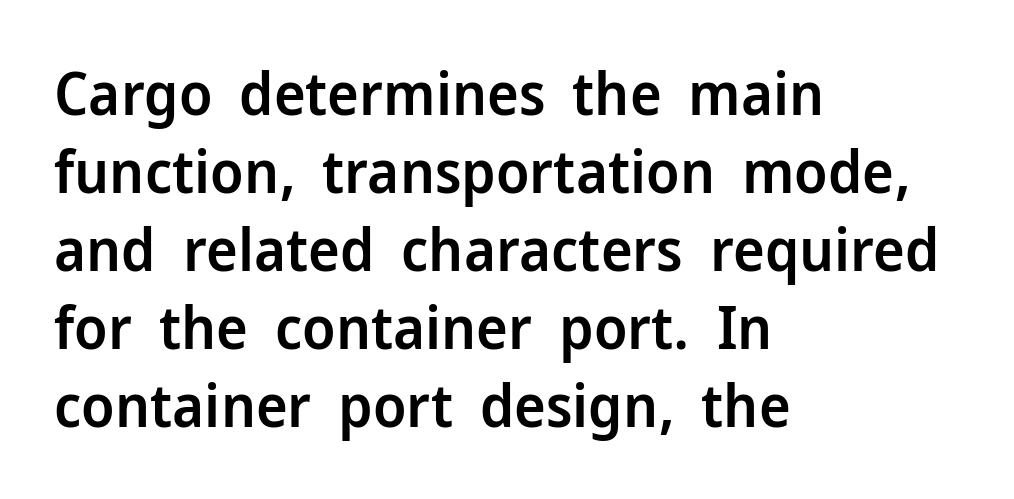
Q: Is the text bold? A: Semi-bold.
Q: Is the text italic (slanted)? A: No, it is upright.
Q: Is the typeface a serif or a sans-serif typeface? A: Sans-serif.
Q: Is the text underlined? A: No.
Q: How is the paragraph aligned? A: Left-aligned.
Q: Is the spacing between letters normal or unusually wide? A: Normal.
Q: Is the spacing between lines tight, normal or loose? A: Normal.
Q: Width (condensed, normal, or wide)? A: Normal.
Q: Stroke contrast? A: Low.
Q: x-height? A: Medium.
Q: Monospaced? A: No.
